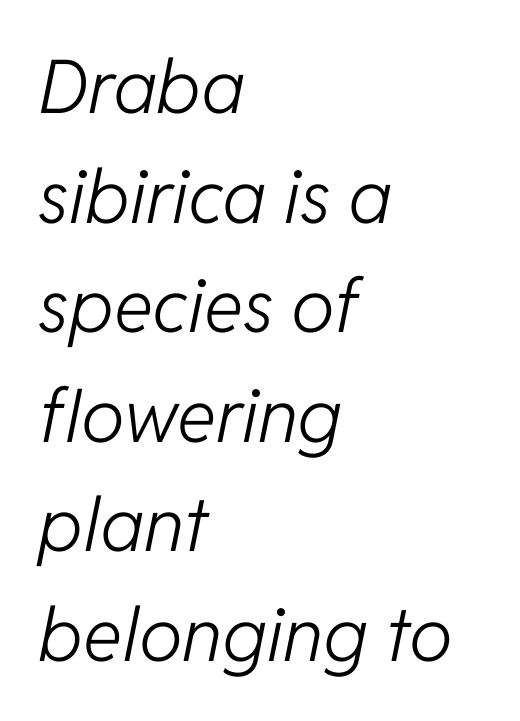
The rendering uses natural spacing where letterforms have individual widths. Designer's note — italics engaged. Horizontal alignment here is leftward, the default for most running prose. Standard letterfit; no display-style spreading of the glyphs. Caption: face not bold, strokes unweighted. A normal amount of white space separates one row of letters from the next.
